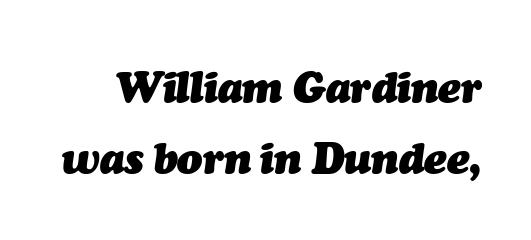
Q: Is the text bold? A: Yes.
Q: Is the text italic (slanted)? A: Yes, it leans right by about 7 degrees.
Q: Is the text underlined? A: No.
Q: Is the spacing between letters normal or unusually wide? A: Normal.
Q: Is the spacing between lines tight, normal or loose? A: Normal.
Q: Width (condensed, normal, or wide)? A: Normal.
Q: Stroke contrast? A: Medium.
Q: x-height? A: Medium.
Q: Monospaced? A: No.
